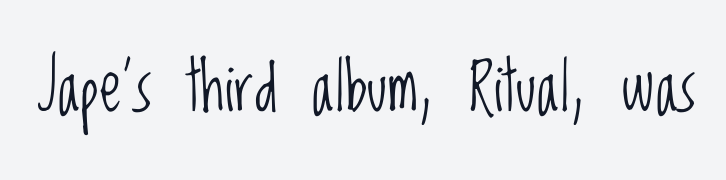
Q: Is the text bold? A: No.
Q: Is the text italic (slanted)? A: No, it is upright.
Q: Is the typeface a serif or a sans-serif typeface? A: Sans-serif.
Q: Is the text underlined? A: No.
Q: Is the spacing between letters normal or unusually wide? A: Normal.
Q: Width (condensed, normal, or wide)? A: Condensed.
Q: Stroke contrast? A: Low.
Q: x-height? A: Large.
Q: Monospaced? A: No.
